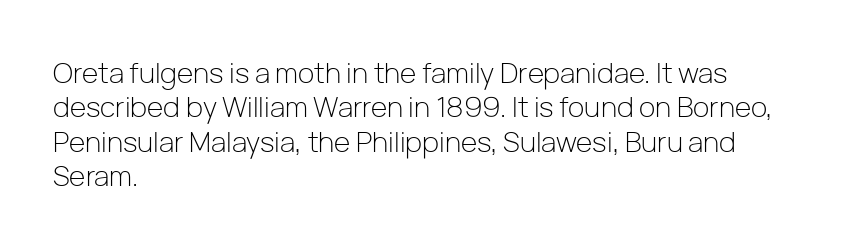
Q: Is the text bold? A: No.
Q: Is the text italic (slanted)? A: No, it is upright.
Q: Is the typeface a serif or a sans-serif typeface? A: Sans-serif.
Q: Is the text underlined? A: No.
Q: How is the paragraph aligned? A: Left-aligned.
Q: Is the spacing between letters normal or unusually wide? A: Normal.
Q: Width (condensed, normal, or wide)? A: Normal.
Q: Stroke contrast? A: Low.
Q: x-height? A: Medium.
Q: Monospaced? A: No.
